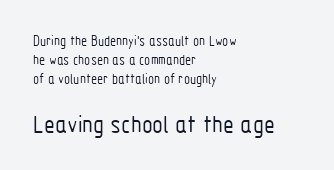
The image shows 25 px text type, upright; set left-aligned, normal line spacing (1.37x), normal letter spacing, not underlined; the second (bottom) block is 1.79x larger.
